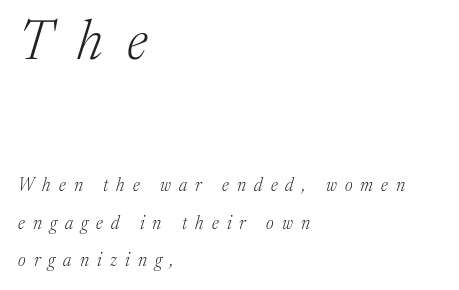
Q: Is the text bold? A: No.
Q: Is the text italic (slanted)? A: Yes, it leans right by about 17 degrees.
Q: Is the typeface a serif or a sans-serif typeface? A: Serif.
Q: Is the text underlined? A: No.
Q: How is the paragraph aligned? A: Left-aligned.
Q: Is the spacing between letters normal or unusually wide? A: Unusually wide.
Q: Is the spacing between lines tight, normal or loose? A: Loose.
Q: Which block of text is set in a larger size, the first (top) or the second (bottom)? A: The first (top) one.
Q: Width (condensed, normal, or wide)? A: Normal.
Q: Stroke contrast? A: Medium.
Q: x-height? A: Medium.
Q: Monospaced? A: No.
